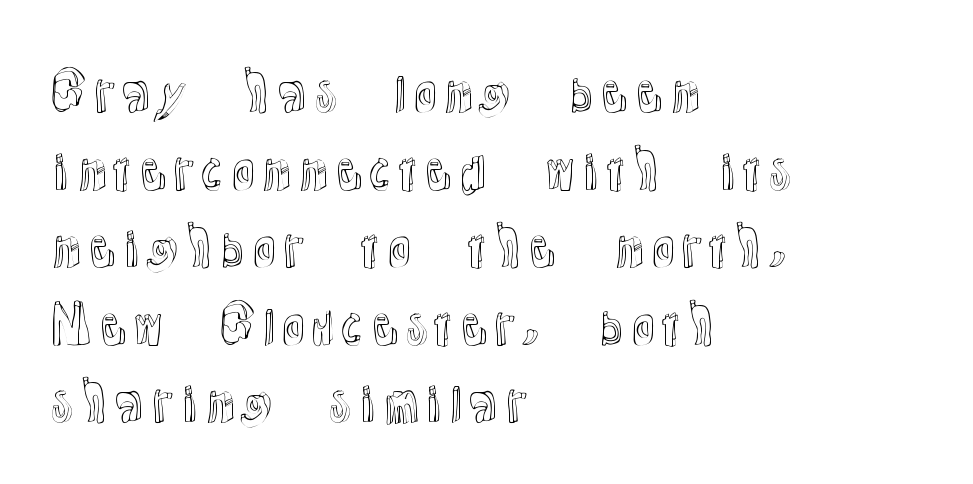
Q: Is the text italic (slanted)? A: No, it is upright.
Q: Is the text underlined? A: No.
Q: How is the paragraph aligned? A: Left-aligned.
Q: Is the spacing between letters normal or unusually wide? A: Normal.
Q: Is the spacing between lines tight, normal or loose? A: Normal.
Q: Width (condensed, normal, or wide)? A: Normal.
Q: x-height? A: Medium.
Q: Monospaced? A: No.
